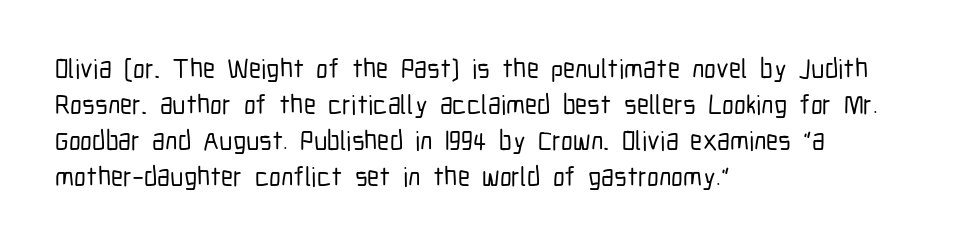
The image shows 27 px text type, upright; set left-aligned, normal line spacing (1.33x), normal letter spacing, not underlined.
